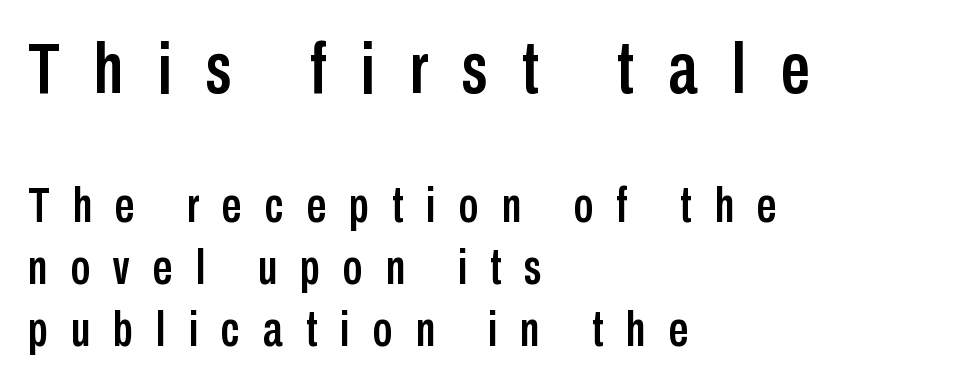
{"serif": "no", "italic": "no", "width": "condensed", "stroke_contrast": "low", "x_height": "medium", "monospaced": "no", "underline": "no", "align": "left", "line_spacing": "normal", "line_spacing_ratio": 1.26, "letter_spacing": "wide", "letter_spacing_em": 0.47, "larger_block": "first", "size_ratio": 1.49, "glyph_px": 73}
